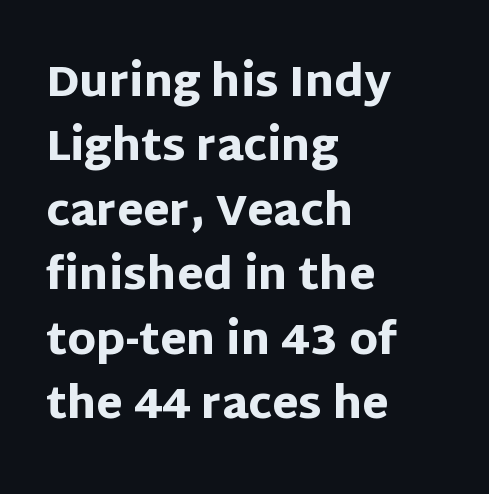
{"serif": "no", "italic": "no", "bold": "yes", "weight": "heavy", "width": "normal", "stroke_contrast": "low", "x_height": "large", "monospaced": "no", "underline": "no", "align": "left", "line_spacing": "normal", "line_spacing_ratio": 1.5, "letter_spacing": "normal", "letter_spacing_em": 0.0, "glyph_px": 43}
